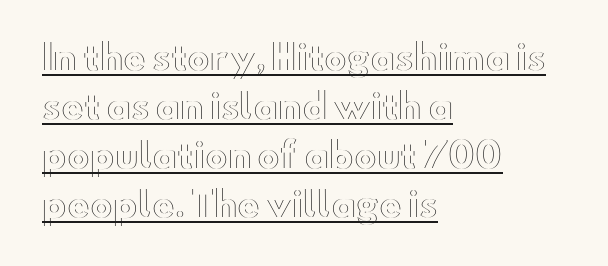
Is there any slant? The stems are plumb. You could call the tracking neutral — neither tight nor loose. Glance below the letters and you will spot a drawn line. Horizontal bands of white between lines are of average thickness. The paragraph shown leans on its left margin. The rendering uses natural spacing where letterforms have individual widths.
